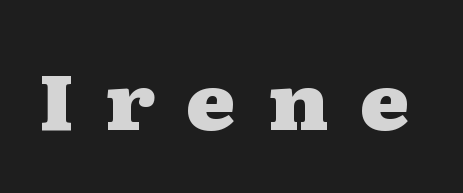
Q: Is the text bold? A: Yes.
Q: Is the text italic (slanted)? A: No, it is upright.
Q: Is the typeface a serif or a sans-serif typeface? A: Serif.
Q: Is the text underlined? A: No.
Q: Is the spacing between letters normal or unusually wide? A: Unusually wide.
Q: Width (condensed, normal, or wide)? A: Wide.
Q: Stroke contrast? A: Medium.
Q: x-height? A: Medium.
Q: Monospaced? A: No.
